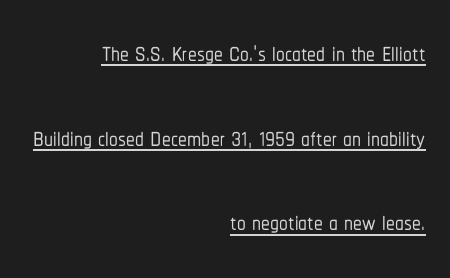
{"serif": "no", "italic": "no", "width": "condensed", "stroke_contrast": "low", "x_height": "medium", "monospaced": "no", "underline": "yes", "align": "right", "line_spacing": "loose", "line_spacing_ratio": 2.42, "letter_spacing": "normal", "letter_spacing_em": 0.0, "glyph_px": 35}
